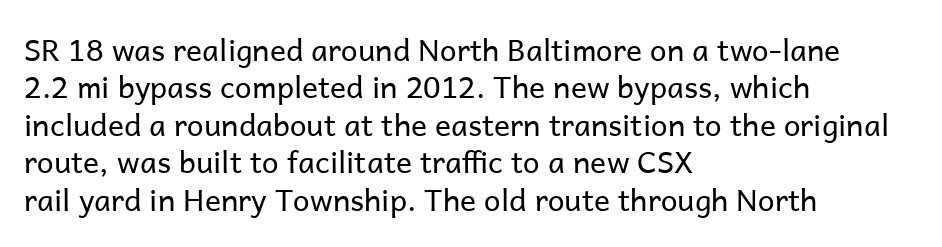
The block of text has a typical density, with ordinary space between rows. A clean baseline with only descenders dipping below it. Think of a printed novel: that variable character pitch is what you see here. Notice how the passage keeps a crisp vertical edge on the left only. Weight class: somewhere from thin through regular.
